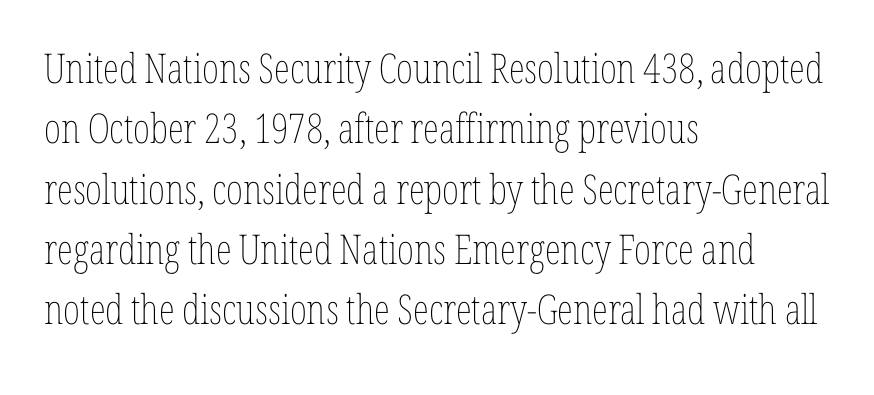
{"italic": "no", "bold": "no", "weight": "thin", "width": "condensed", "stroke_contrast": "low", "x_height": "medium", "monospaced": "no", "underline": "no", "align": "left", "line_spacing": "normal", "line_spacing_ratio": 1.47, "letter_spacing": "normal", "letter_spacing_em": 0.0, "glyph_px": 41}
